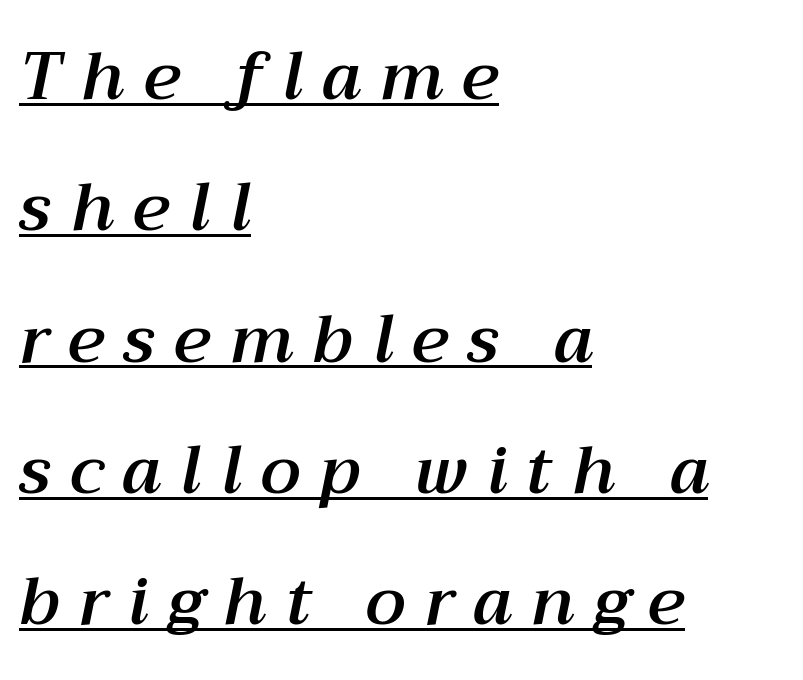
Slant detected: the letters are inclined. The letters advance in unequal steps, a hallmark of proportional type. The string is rendered with underlining switched on. Observe the wide spacing: letters keep a clear distance from each other. All the whitespace from short lines collects on the right.
